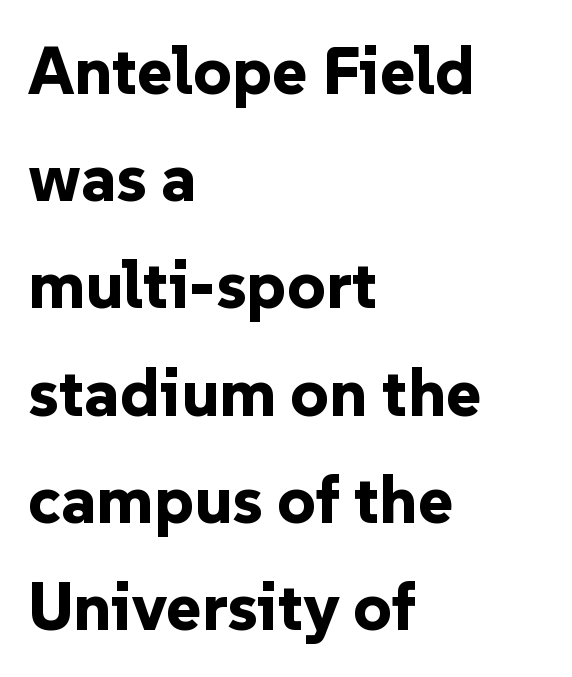
{"serif": "no", "italic": "no", "bold": "yes", "weight": "bold", "width": "normal", "stroke_contrast": "low", "x_height": "medium", "monospaced": "no", "underline": "no", "align": "left", "line_spacing": "normal", "line_spacing_ratio": 1.6, "letter_spacing": "normal", "letter_spacing_em": 0.0, "glyph_px": 67}
